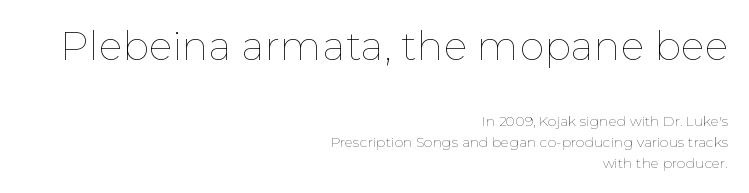
{"italic": "no", "bold": "no", "weight": "thin", "width": "normal", "stroke_contrast": "low", "x_height": "medium", "monospaced": "no", "underline": "no", "align": "right", "line_spacing": "normal", "line_spacing_ratio": 1.48, "letter_spacing": "normal", "letter_spacing_em": 0.0, "larger_block": "first", "size_ratio": 2.86, "glyph_px": 40}
